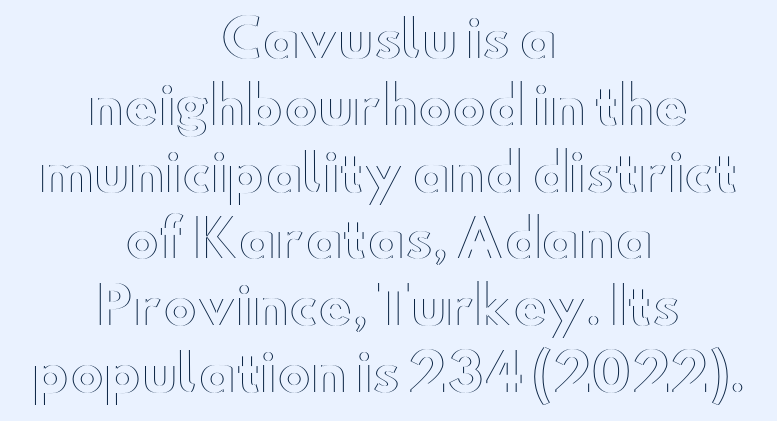
Upright lettering throughout. The specimen omits any rule beneath the text block's lines. Short note: letters normally spaced. Leftover space on each line is divided equally before and after the words. Spacing verdict: proportional, widths tailored to each character.
